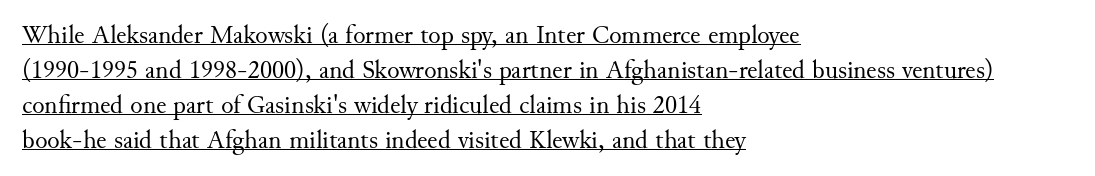
Q: Is the text bold? A: No.
Q: Is the text italic (slanted)? A: No, it is upright.
Q: Is the text underlined? A: Yes.
Q: How is the paragraph aligned? A: Left-aligned.
Q: Is the spacing between letters normal or unusually wide? A: Normal.
Q: Is the spacing between lines tight, normal or loose? A: Normal.
